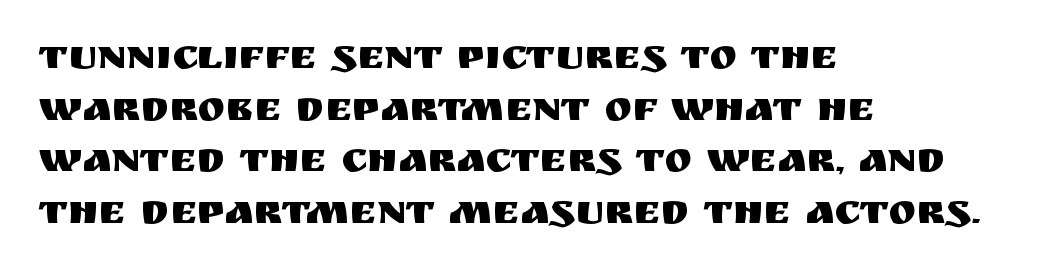
Q: Is the text italic (slanted)? A: No, it is upright.
Q: Is the typeface a serif or a sans-serif typeface? A: Sans-serif.
Q: Is the text underlined? A: No.
Q: How is the paragraph aligned? A: Left-aligned.
Q: Is the spacing between letters normal or unusually wide? A: Normal.
Q: Is the spacing between lines tight, normal or loose? A: Normal.
Q: Width (condensed, normal, or wide)? A: Normal.
Q: Stroke contrast? A: Medium.
Q: x-height? A: Large.
Q: Monospaced? A: No.
